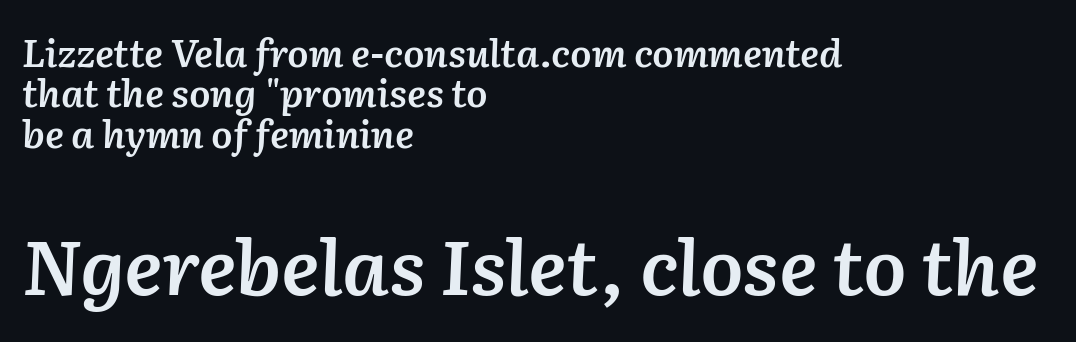
{"italic": "yes", "lean": "right", "slant_degrees": 2, "bold": "semi", "weight": "semibold", "width": "normal", "stroke_contrast": "low", "x_height": "medium", "monospaced": "no", "underline": "no", "align": "left", "line_spacing": "tight", "line_spacing_ratio": 1.06, "letter_spacing": "normal", "letter_spacing_em": 0.0, "larger_block": "second", "size_ratio": 2.03, "glyph_px": 77}
